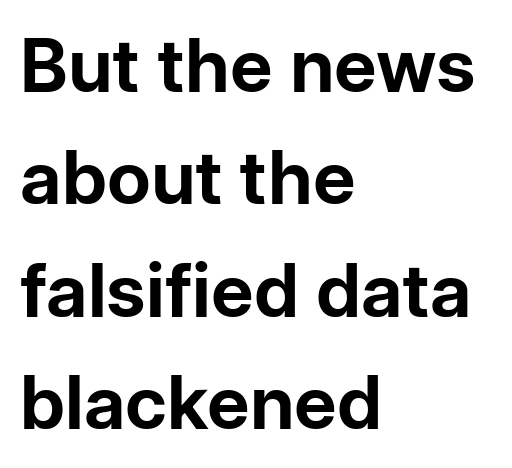
{"serif": "no", "italic": "no", "bold": "yes", "weight": "bold", "width": "normal", "stroke_contrast": "low", "x_height": "medium", "monospaced": "no", "underline": "no", "align": "left", "line_spacing": "normal", "line_spacing_ratio": 1.52, "letter_spacing": "normal", "letter_spacing_em": 0.0, "glyph_px": 74}
